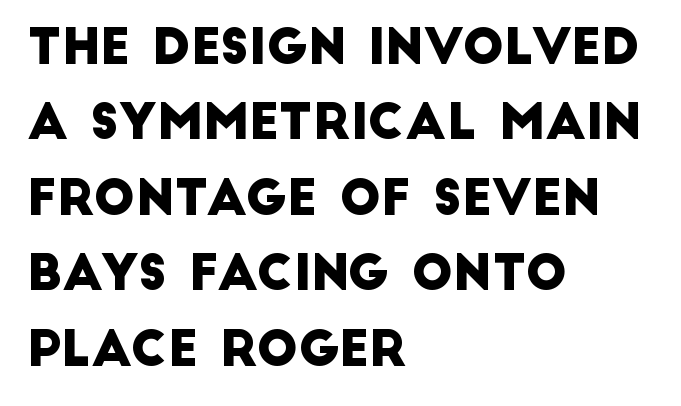
The image shows 49 px sans-serif type; set left-aligned, normal line spacing (1.54x), normal letter spacing, not underlined; low stroke contrast and a large x-height.
